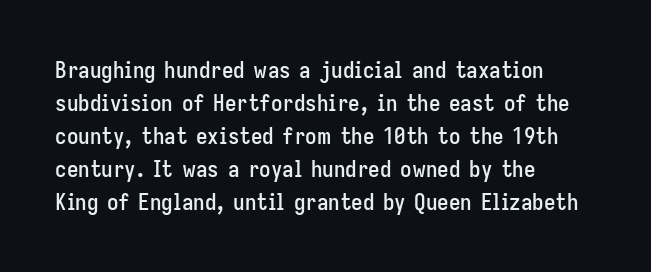
Plain, unruled lines of type. Letter spacing: default. Quick note: interline space is typical. Does the lettering tilt? It doesn't — this is upright. One-word summary of the alignment: left.
